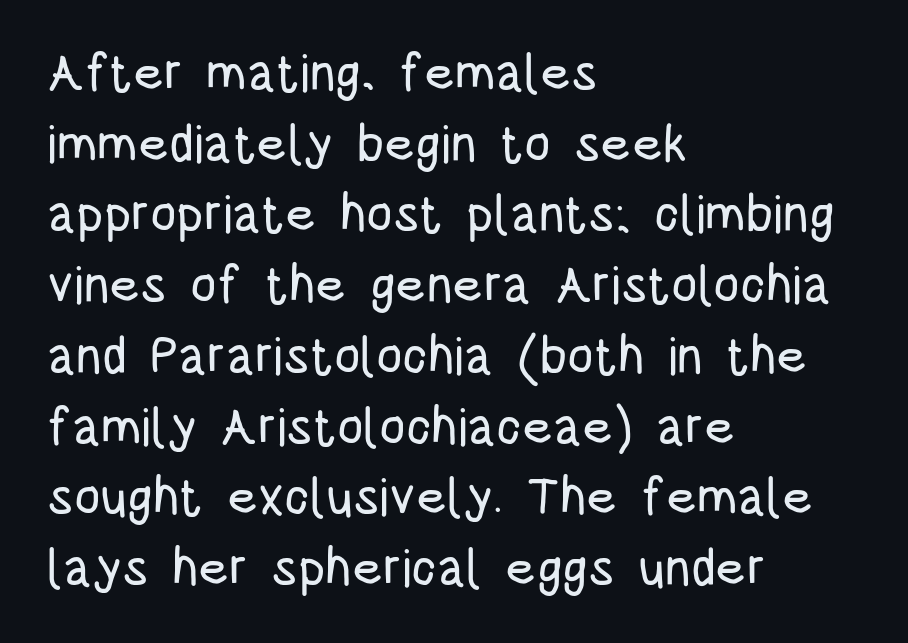
Q: Is the text italic (slanted)? A: No, it is upright.
Q: Is the typeface a serif or a sans-serif typeface? A: Sans-serif.
Q: Is the text underlined? A: No.
Q: How is the paragraph aligned? A: Left-aligned.
Q: Is the spacing between letters normal or unusually wide? A: Normal.
Q: Is the spacing between lines tight, normal or loose? A: Normal.
Q: Width (condensed, normal, or wide)? A: Condensed.
Q: Stroke contrast? A: Low.
Q: x-height? A: Large.
Q: Monospaced? A: No.
